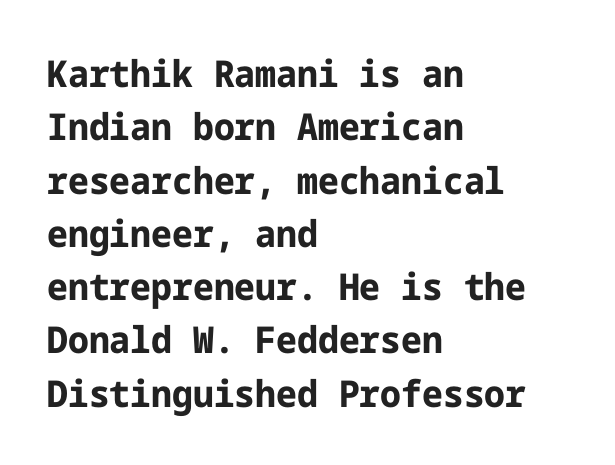
Compared with typical paragraphs, the rows here are spaced about the same. In CSS terms this would be text-align: left. Bare-footed words on every line. No italicization has been applied; the sample stays upright.
